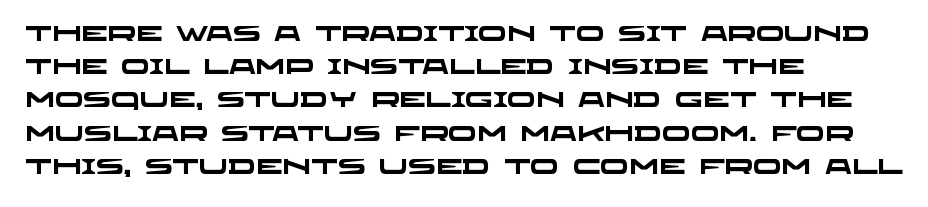
The image shows 21 px bold type; set left-aligned, normal line spacing (1.58x), normal letter spacing, not underlined.
